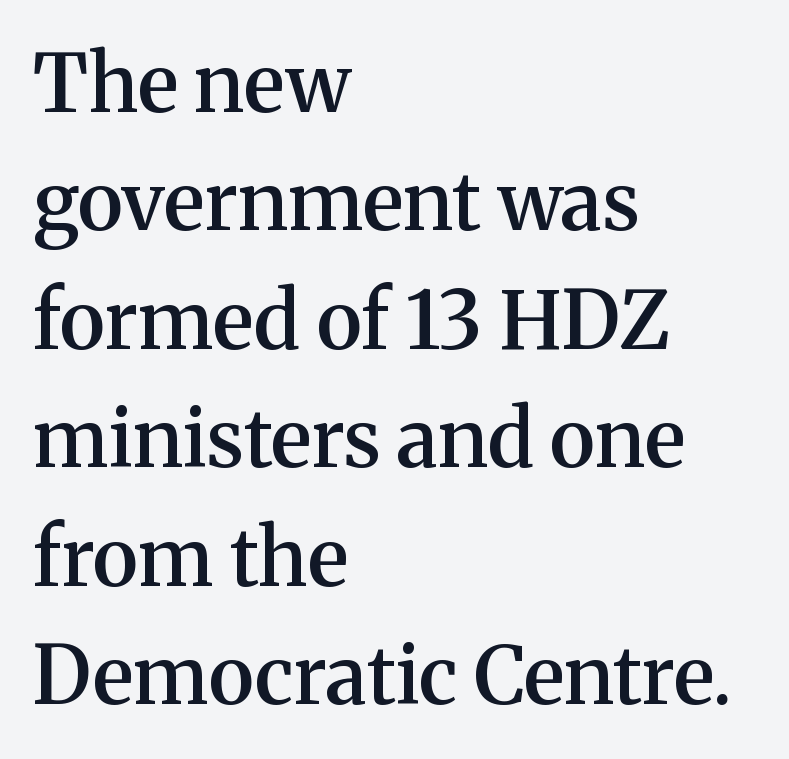
Q: Is the text bold? A: Semi-bold.
Q: Is the text italic (slanted)? A: No, it is upright.
Q: Is the typeface a serif or a sans-serif typeface? A: Serif.
Q: Is the text underlined? A: No.
Q: How is the paragraph aligned? A: Left-aligned.
Q: Is the spacing between letters normal or unusually wide? A: Normal.
Q: Is the spacing between lines tight, normal or loose? A: Normal.
Q: Width (condensed, normal, or wide)? A: Normal.
Q: Stroke contrast? A: Medium.
Q: x-height? A: Medium.
Q: Monospaced? A: No.
